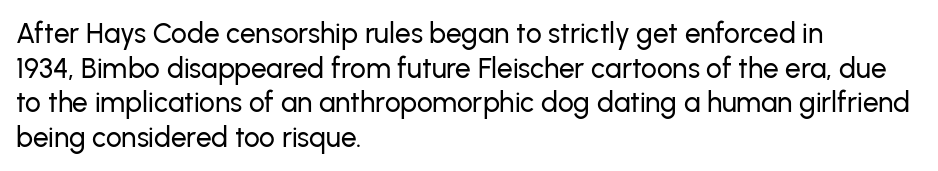
{"serif": "no", "italic": "no", "width": "normal", "stroke_contrast": "low", "x_height": "medium", "monospaced": "no", "underline": "no", "align": "left", "line_spacing_ratio": 1.24, "letter_spacing": "normal", "letter_spacing_em": 0.0, "glyph_px": 28}
